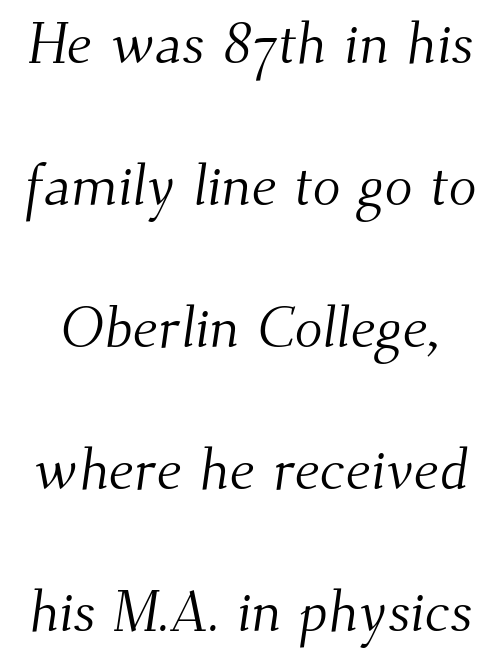
{"serif": "yes", "bold": "no", "weight": "light", "width": "normal", "stroke_contrast": "medium", "x_height": "small", "monospaced": "no", "underline": "no", "line_spacing": "loose", "line_spacing_ratio": 2.45, "letter_spacing": "normal", "letter_spacing_em": 0.0, "glyph_px": 58}
